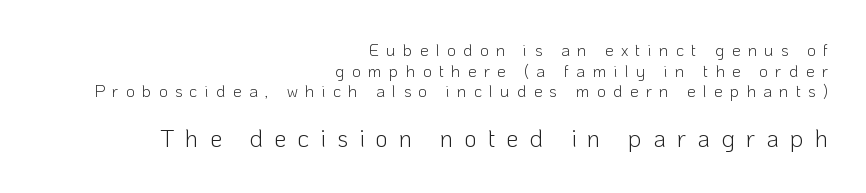
{"italic": "no", "bold": "no", "underline": "no", "align": "right", "line_spacing_ratio": 1.22, "letter_spacing": "wide", "letter_spacing_em": 0.43, "larger_block": "second", "size_ratio": 1.47, "glyph_px": 25}
